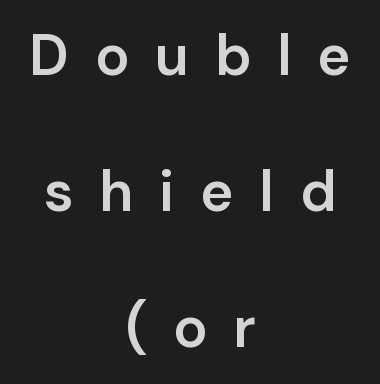
Q: Is the text bold? A: Semi-bold.
Q: Is the text italic (slanted)? A: No, it is upright.
Q: Is the typeface a serif or a sans-serif typeface? A: Sans-serif.
Q: Is the text underlined? A: No.
Q: How is the paragraph aligned? A: Centered.
Q: Is the spacing between letters normal or unusually wide? A: Unusually wide.
Q: Is the spacing between lines tight, normal or loose? A: Loose.
Q: Width (condensed, normal, or wide)? A: Normal.
Q: Stroke contrast? A: Low.
Q: x-height? A: Medium.
Q: Monospaced? A: No.
